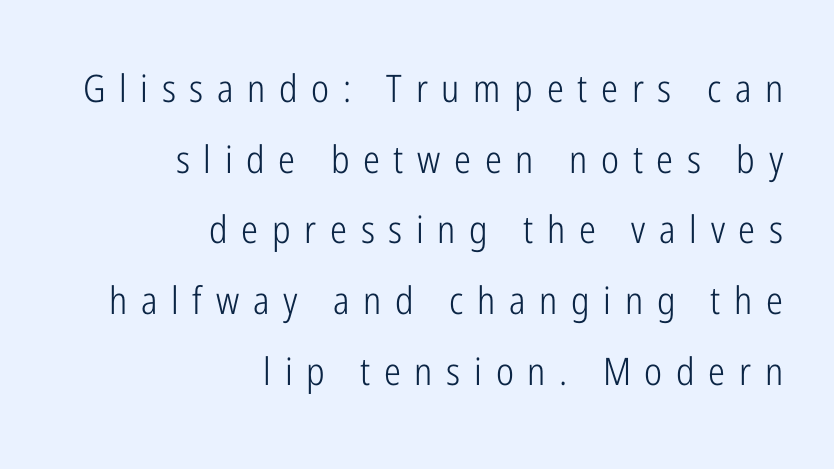
The image shows 38 px light, condensed sans-serif type, upright; set right-aligned, line spacing 1.86x, unusually wide letter spacing (+0.36 em), not underlined; low stroke contrast and a medium x-height.
